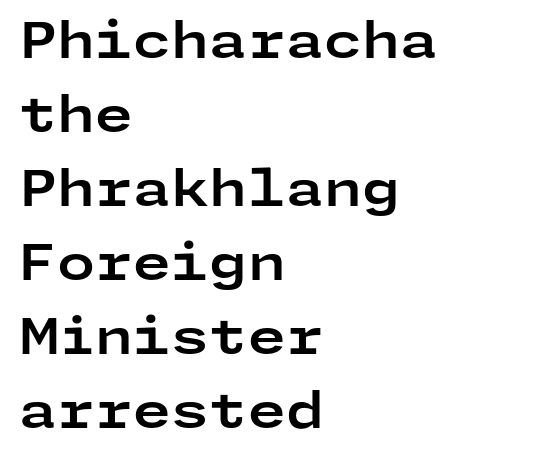
Examine the stroke ends and you'll find no serifs. Honestly, there is no underline to notice here at all. The characters look thick and weighty, a clear bold. A student would call this left alignment; a typographer would say flush left, rag right. The letterforms sit shoulder to shoulder at normal distance.
